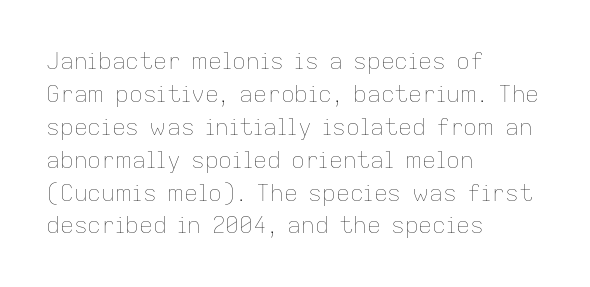
Honestly, the row spacing looks completely unremarkable. Caption: face not bold, strokes unweighted. Posture: vertical. This rendering features lettering with no underline. The setting favours the left margin, as ordinary paragraphs usually do.
